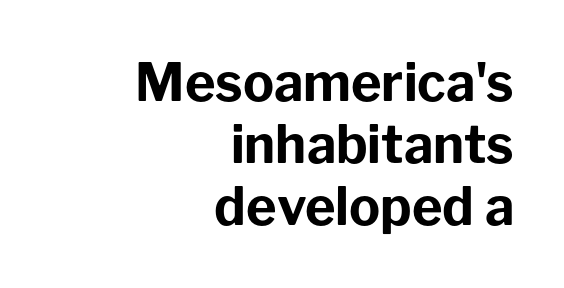
The face used here is a sans, in the tradition of grotesques and geometrics. Set as a true bold cut, around the 700 mark. Nothing unusual about the tracking: characters are spaced as the font intends. Each line ends at the same right margin while the left side varies. Underline: absent. Note the varied advance widths — an 'i' is clearly narrower than an 'm'.
